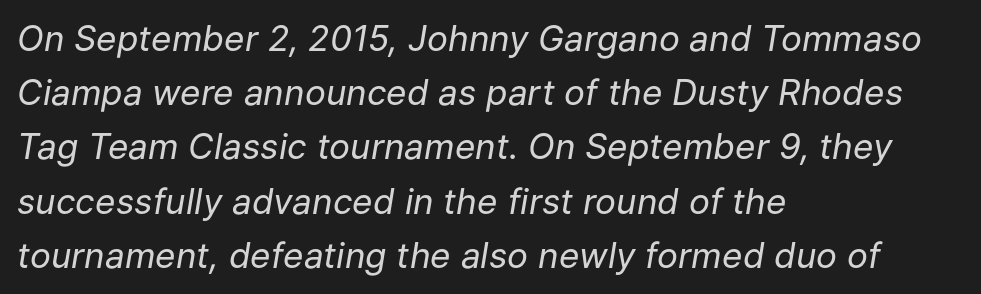
Q: Is the text bold? A: No.
Q: Is the text italic (slanted)? A: Yes, it leans right by about 9 degrees.
Q: Is the text underlined? A: No.
Q: How is the paragraph aligned? A: Left-aligned.
Q: Is the spacing between letters normal or unusually wide? A: Normal.
Q: Is the spacing between lines tight, normal or loose? A: Normal.
Q: Width (condensed, normal, or wide)? A: Normal.
Q: Stroke contrast? A: Low.
Q: x-height? A: Medium.
Q: Monospaced? A: No.
